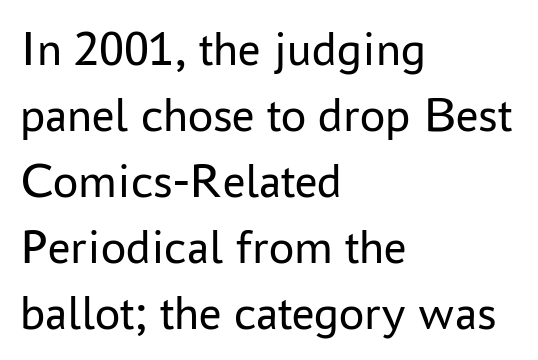
Horizontal alignment here is leftward, the default for most running prose. The strip under each line holds only bare page. Letterform terminals end flat and unadorned throughout the passage. The rendering uses natural spacing where letterforms have individual widths. What's the leading like? Ordinary, nothing unusual.
